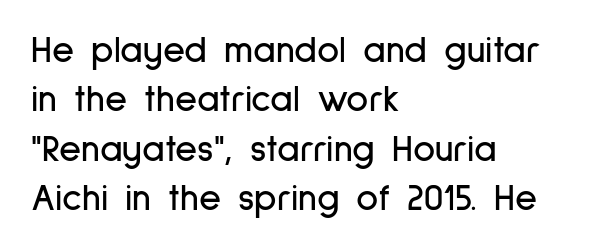
{"serif": "no", "italic": "no", "width": "condensed", "stroke_contrast": "low", "x_height": "medium", "monospaced": "no", "underline": "no", "align": "left", "line_spacing": "normal", "line_spacing_ratio": 1.3, "letter_spacing": "normal", "letter_spacing_em": 0.0, "glyph_px": 38}
